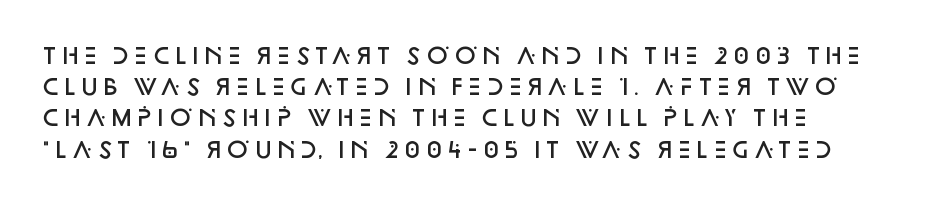
{"italic": "no", "bold": "semi", "underline": "no", "line_spacing": "normal", "line_spacing_ratio": 1.42, "letter_spacing": "normal", "letter_spacing_em": 0.0, "glyph_px": 22}
